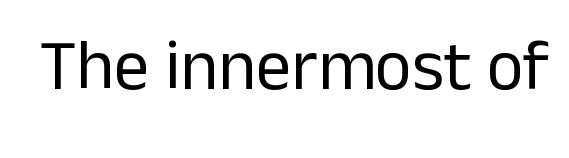
{"serif": "no", "italic": "no", "bold": "no", "weight": "regular", "width": "normal", "stroke_contrast": "low", "x_height": "medium", "monospaced": "no", "underline": "no", "letter_spacing": "normal", "letter_spacing_em": 0.0, "glyph_px": 71}
